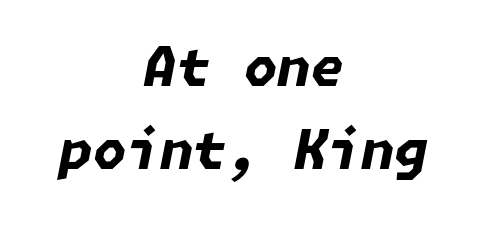
Designer's note — italics engaged. This sample is center-justified, so both line endings float freely. Does the leading feel generous? No, just average. The passage shown has conventional tracking throughout.
